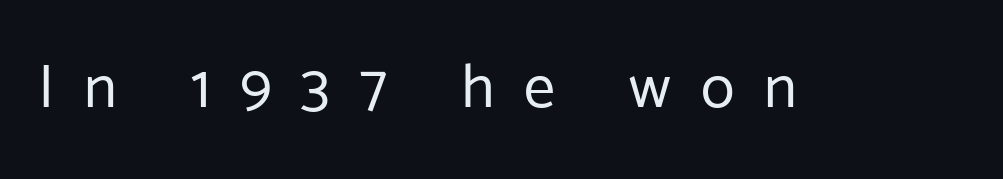
{"serif": "no", "italic": "no", "bold": "no", "weight": "regular", "width": "normal", "stroke_contrast": "low", "x_height": "medium", "monospaced": "no", "underline": "no", "letter_spacing": "wide", "letter_spacing_em": 0.48, "glyph_px": 62}
